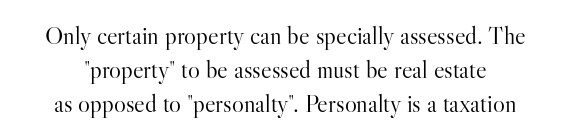
{"italic": "no", "bold": "no", "underline": "no", "line_spacing": "normal", "line_spacing_ratio": 1.36, "letter_spacing": "normal", "letter_spacing_em": 0.0, "glyph_px": 25}
